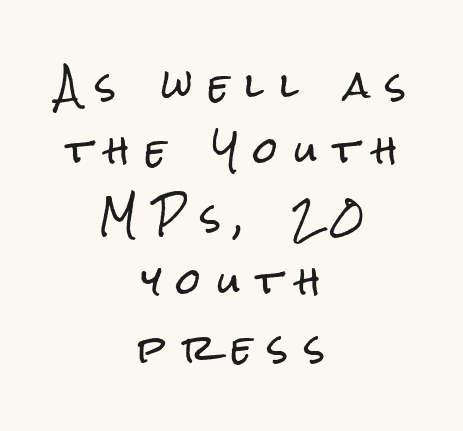
The image shows 35 px condensed sans-serif type, upright; set centered, line spacing 1.87x, unusually wide letter spacing (+0.46 em), not underlined; low stroke contrast and a medium x-height.
